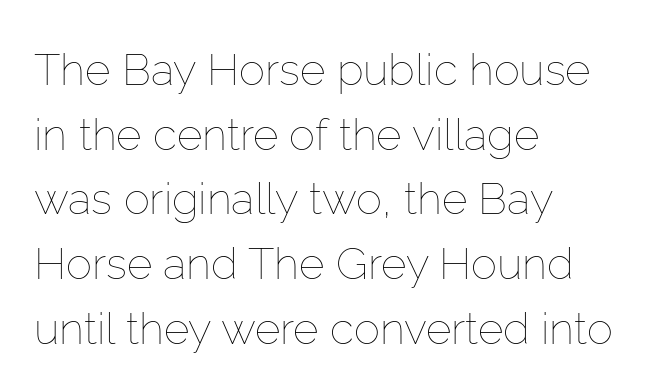
{"italic": "no", "bold": "no", "weight": "thin", "width": "normal", "stroke_contrast": "low", "x_height": "medium", "monospaced": "no", "underline": "no", "align": "left", "line_spacing": "normal", "line_spacing_ratio": 1.47, "letter_spacing": "normal", "letter_spacing_em": 0.0, "glyph_px": 44}
